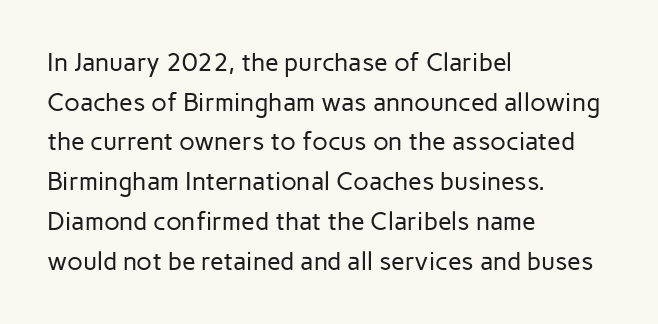
The image shows 25 px text type, upright; set left-aligned, normal line spacing (1.59x), normal letter spacing, not underlined.
